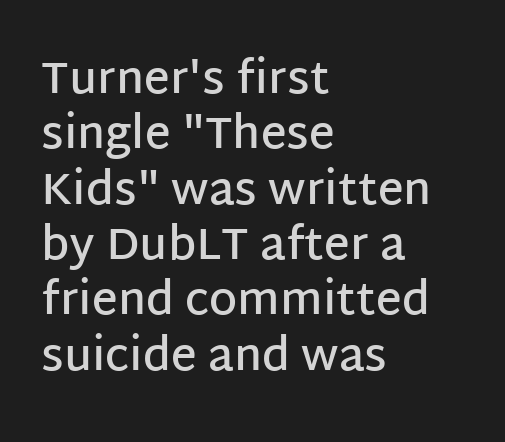
{"serif": "no", "italic": "no", "bold": "semi", "weight": "semibold", "width": "normal", "stroke_contrast": "low", "x_height": "large", "monospaced": "no", "underline": "no", "align": "left", "line_spacing_ratio": 1.23, "letter_spacing": "normal", "letter_spacing_em": 0.0, "glyph_px": 45}
